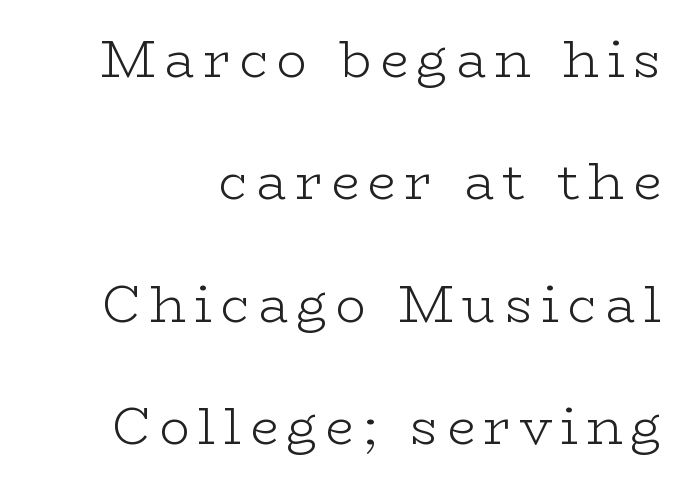
Q: Is the text bold? A: No.
Q: Is the text italic (slanted)? A: No, it is upright.
Q: Is the typeface a serif or a sans-serif typeface? A: Serif.
Q: Is the text underlined? A: No.
Q: Is the spacing between lines tight, normal or loose? A: Loose.
Q: Width (condensed, normal, or wide)? A: Wide.
Q: Stroke contrast? A: Low.
Q: x-height? A: Medium.
Q: Monospaced? A: No.
